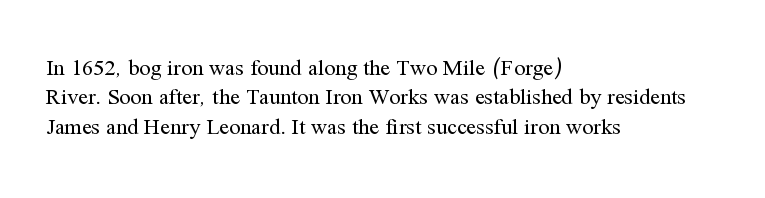
{"italic": "no", "bold": "no", "underline": "no", "align": "left", "line_spacing": "normal", "line_spacing_ratio": 1.34, "letter_spacing": "normal", "letter_spacing_em": 0.0, "glyph_px": 22}
